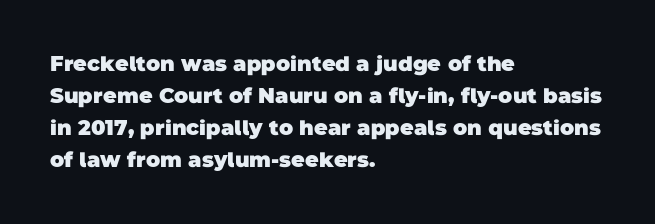
The string is rendered with underlining switched off. What stands out about the letter spacing? Nothing — it is the standard amount. I'd describe the lettering as bold — thick and assertive. What's the leading like? Ordinary, nothing unusual. This rendering uses left alignment, leaving the right contour irregular.
